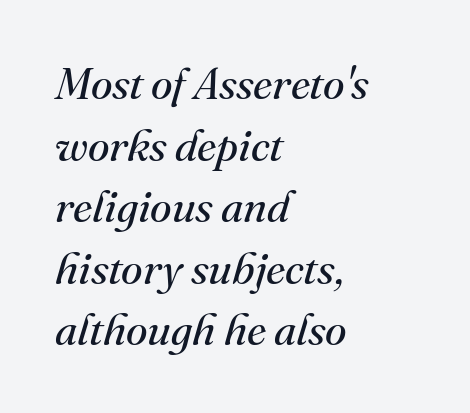
The image shows 44 px regular-weight serif type, italic (leaning right); set left-aligned, normal line spacing (1.4x), normal letter spacing, not underlined; medium stroke contrast and a small x-height.
